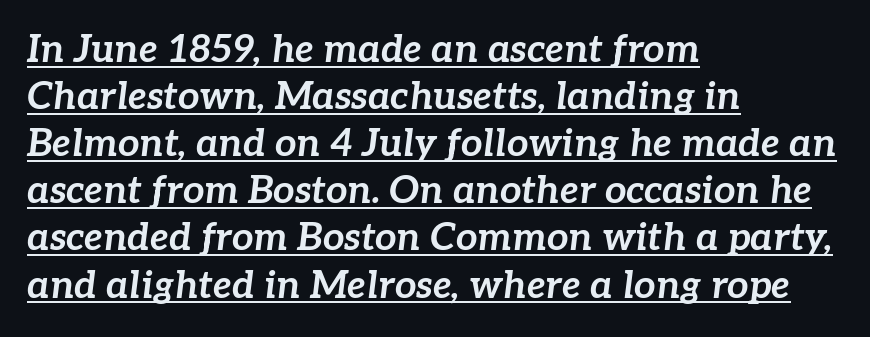
Q: Is the text bold? A: Yes.
Q: Is the text italic (slanted)? A: Yes, it leans right by about 7 degrees.
Q: Is the text underlined? A: Yes.
Q: How is the paragraph aligned? A: Left-aligned.
Q: Is the spacing between letters normal or unusually wide? A: Normal.
Q: Width (condensed, normal, or wide)? A: Normal.
Q: Stroke contrast? A: Low.
Q: x-height? A: Medium.
Q: Monospaced? A: No.
